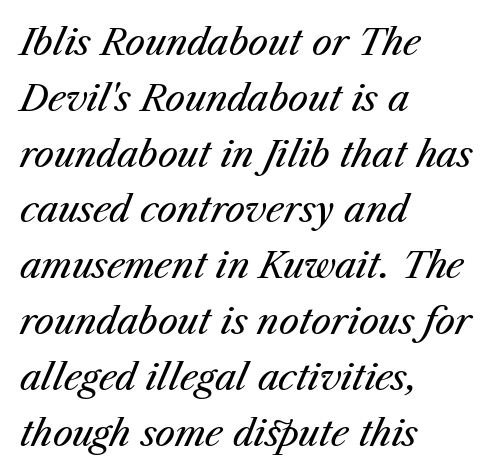
The image shows 36 px regular-weight type, italic (leaning right); set left-aligned, normal line spacing (1.55x), normal letter spacing, not underlined; medium stroke contrast and a medium x-height.
